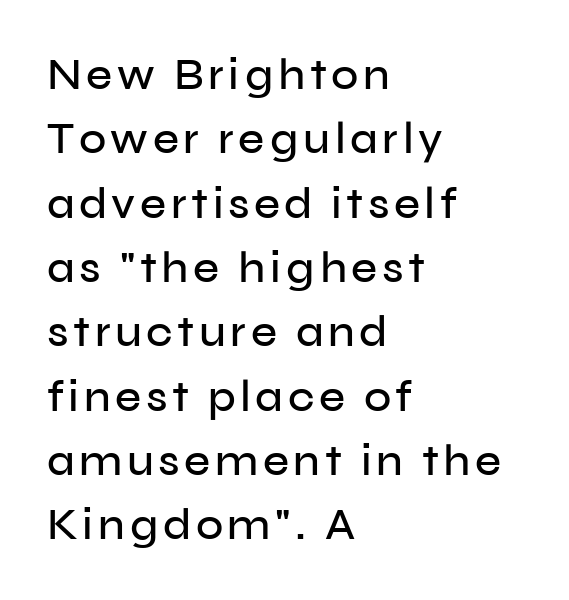
The image shows 45 px sans-serif type, upright; set left-aligned, normal line spacing (1.43x), not underlined; low stroke contrast and a medium x-height.
